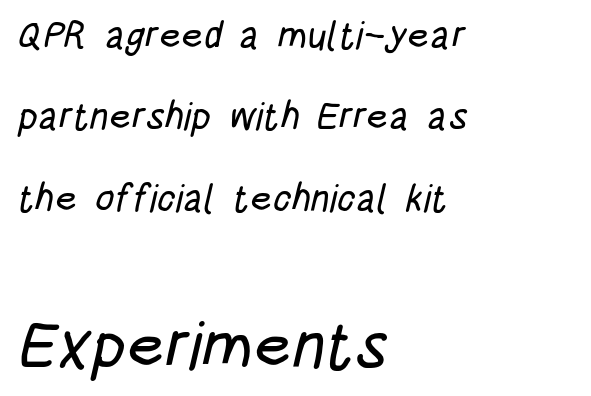
{"serif": "no", "width": "condensed", "stroke_contrast": "low", "x_height": "large", "monospaced": "no", "underline": "no", "align": "left", "line_spacing": "loose", "line_spacing_ratio": 2.14, "letter_spacing": "normal", "letter_spacing_em": 0.0, "larger_block": "second", "size_ratio": 1.74, "glyph_px": 66}
